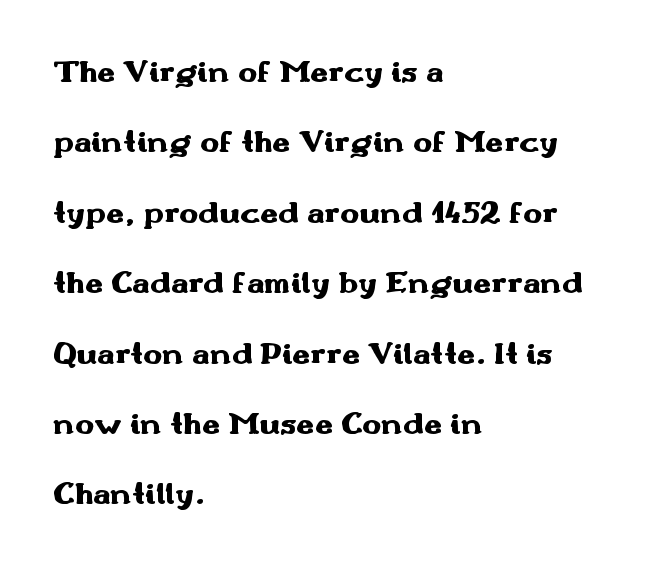
Q: Is the text bold? A: Yes.
Q: Is the text italic (slanted)? A: No, it is upright.
Q: Is the typeface a serif or a sans-serif typeface? A: Sans-serif.
Q: Is the text underlined? A: No.
Q: How is the paragraph aligned? A: Left-aligned.
Q: Is the spacing between letters normal or unusually wide? A: Normal.
Q: Is the spacing between lines tight, normal or loose? A: Loose.
Q: Width (condensed, normal, or wide)? A: Wide.
Q: Stroke contrast? A: Medium.
Q: x-height? A: Small.
Q: Monospaced? A: No.
